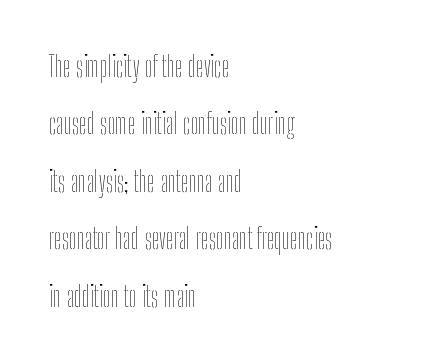
No heavy texture on the line: the type isn't bold. Airy leading. Each row of text sits above clean, open space. If you drew a ruler down the left edge, every line would touch it. The type sits square on the baseline with zero lean.
